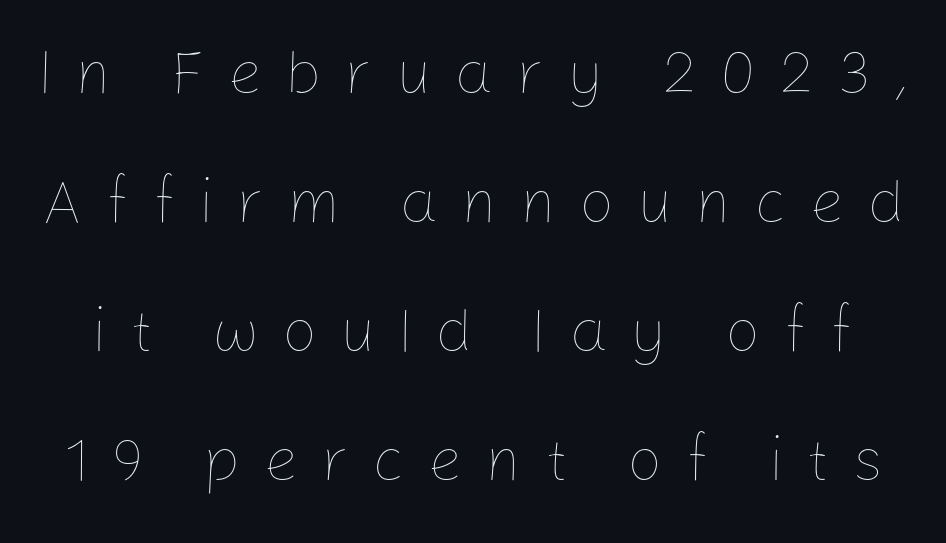
Rule under the text: the space is simply empty. Each letter keeps its own natural width here, so spacing adapts to shape. The face used here is rendered with a markedly widened letterfit. The rendering uses a large line-height, opening up the rows. No chunkiness to these letters — they're not bold.
